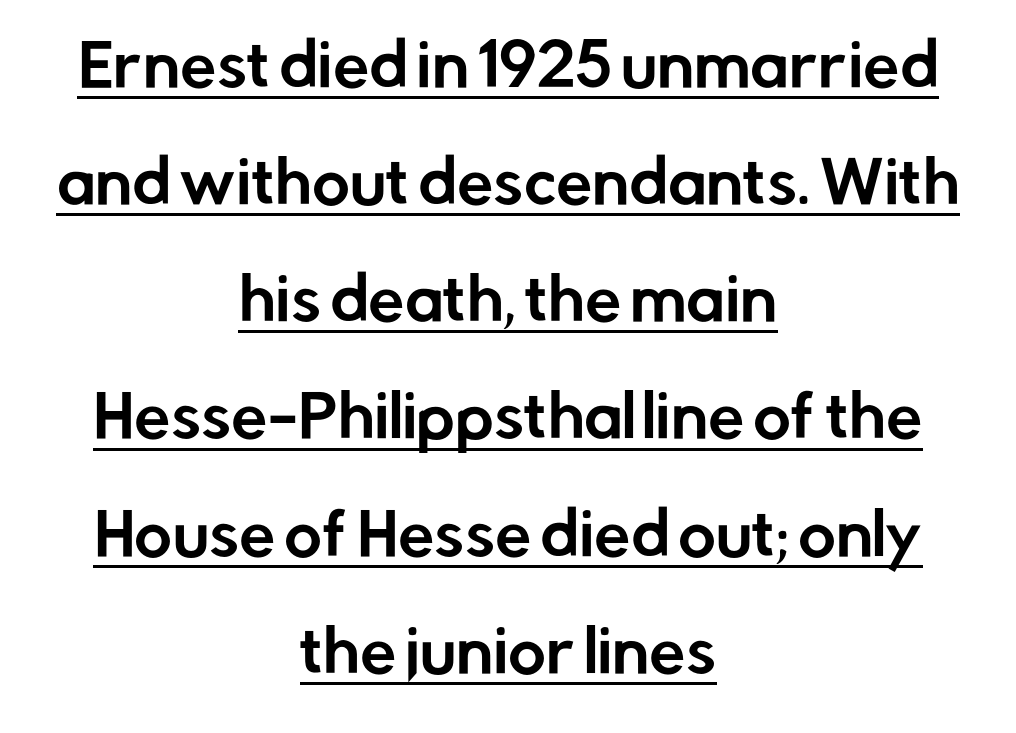
Q: Is the text italic (slanted)? A: No, it is upright.
Q: Is the typeface a serif or a sans-serif typeface? A: Sans-serif.
Q: Is the text underlined? A: Yes.
Q: How is the paragraph aligned? A: Centered.
Q: Is the spacing between letters normal or unusually wide? A: Normal.
Q: Is the spacing between lines tight, normal or loose? A: Loose.
Q: Width (condensed, normal, or wide)? A: Normal.
Q: Stroke contrast? A: Low.
Q: x-height? A: Medium.
Q: Monospaced? A: No.
